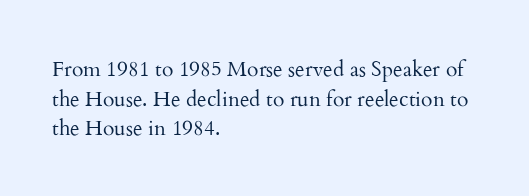
Q: Is the text bold? A: No.
Q: Is the text italic (slanted)? A: No, it is upright.
Q: Is the text underlined? A: No.
Q: How is the paragraph aligned? A: Left-aligned.
Q: Is the spacing between letters normal or unusually wide? A: Normal.
Q: Is the spacing between lines tight, normal or loose? A: Normal.
